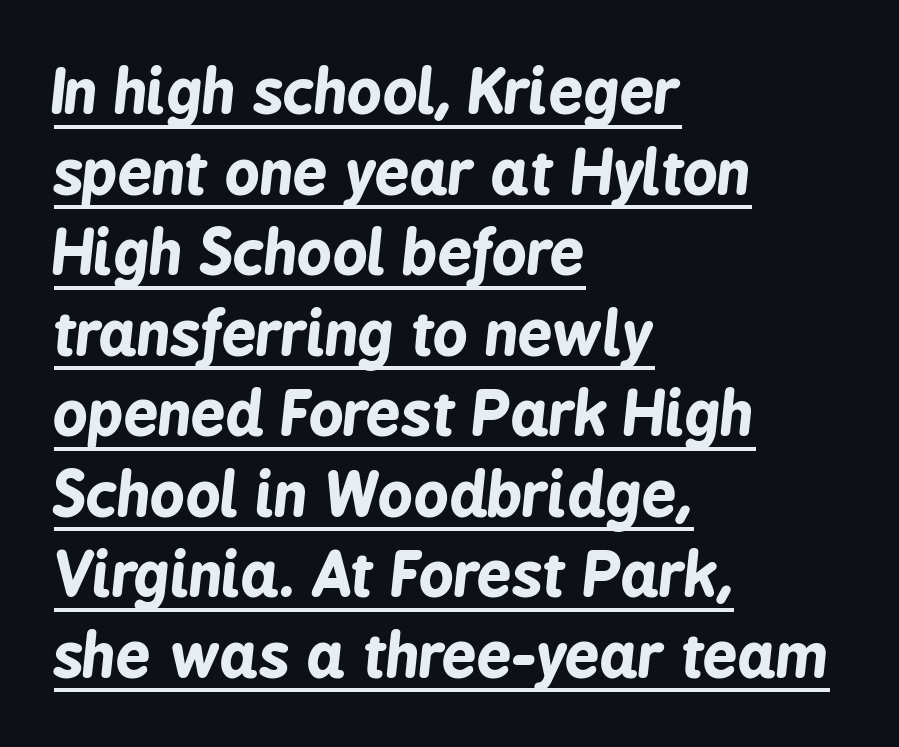
Compared with typical body copy, the letter spacing here is the same. Reading down the block, your eye returns to a fixed left position each line. If you measured baseline to baseline, you'd find a middling distance. Is this a fixed-width face? No — the glyphs have proportional, varying widths.
